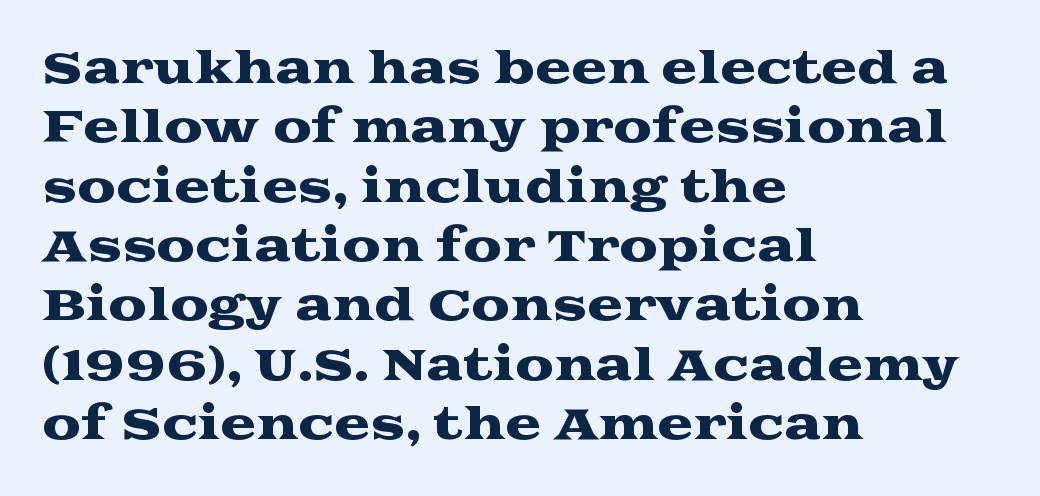
{"serif": "yes", "italic": "no", "width": "wide", "stroke_contrast": "medium", "x_height": "medium", "monospaced": "no", "underline": "no", "align": "left", "line_spacing": "normal", "line_spacing_ratio": 1.38, "letter_spacing": "normal", "letter_spacing_em": 0.0, "glyph_px": 43}
